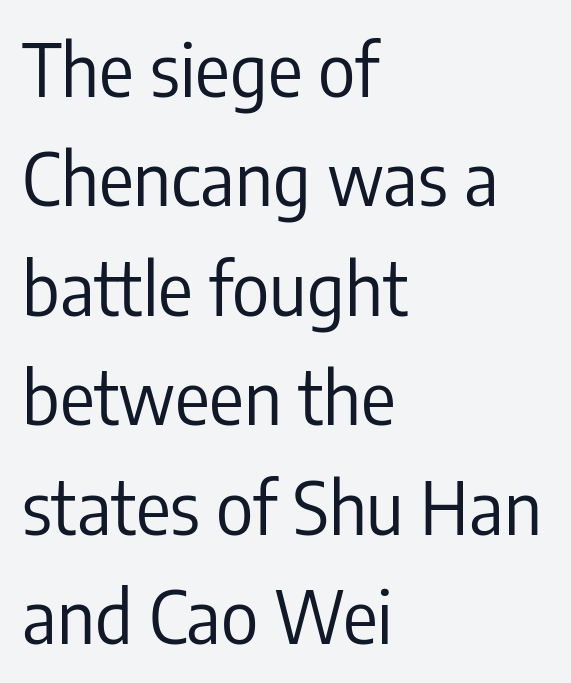
{"serif": "no", "italic": "no", "bold": "no", "weight": "regular", "width": "condensed", "stroke_contrast": "low", "x_height": "medium", "monospaced": "no", "underline": "no", "align": "left", "line_spacing": "normal", "line_spacing_ratio": 1.52, "letter_spacing": "normal", "letter_spacing_em": 0.0, "glyph_px": 72}
